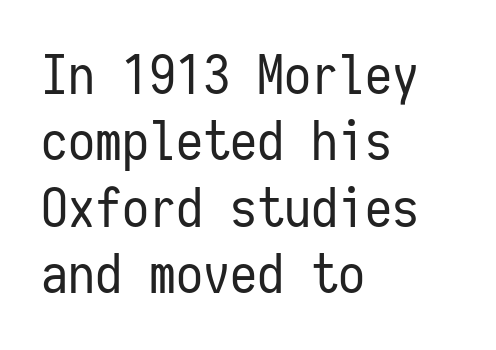
Here the glyphs are tracked normally, forming tight word shapes. This sample is left-justified, so line endings fall wherever the words run out. Rule under the text: the space is simply empty. The font family rendered here belongs to the sans-serif group. Is this a fixed-width face? Yes — each glyph sits in an identical cell.
